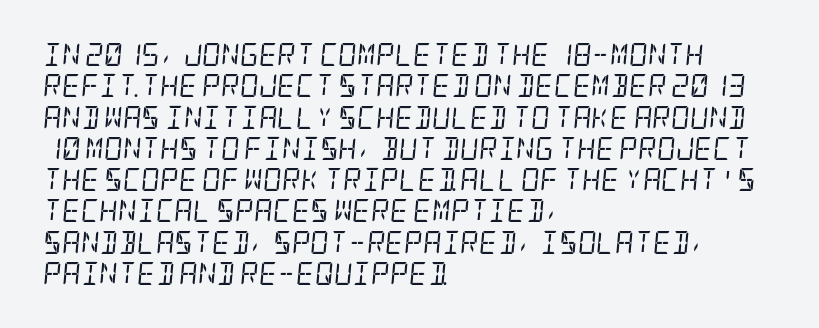
{"italic": "yes", "lean": "right", "slant_degrees": 5, "bold": "no", "underline": "no", "align": "left", "line_spacing": "normal", "line_spacing_ratio": 1.36, "letter_spacing": "normal", "letter_spacing_em": 0.0, "glyph_px": 23}
